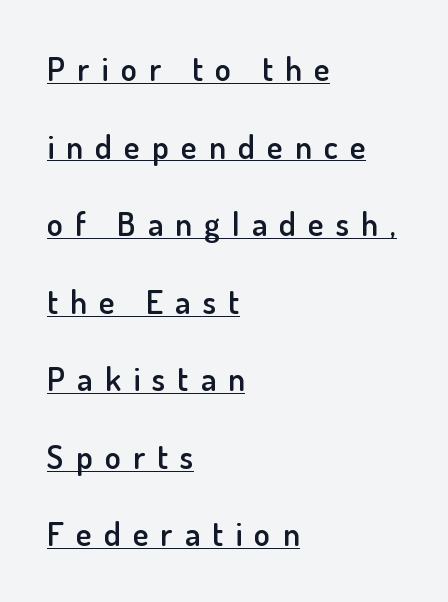
Q: Is the text bold? A: Semi-bold.
Q: Is the text italic (slanted)? A: No, it is upright.
Q: Is the typeface a serif or a sans-serif typeface? A: Sans-serif.
Q: Is the text underlined? A: Yes.
Q: How is the paragraph aligned? A: Left-aligned.
Q: Is the spacing between letters normal or unusually wide? A: Unusually wide.
Q: Is the spacing between lines tight, normal or loose? A: Loose.
Q: Width (condensed, normal, or wide)? A: Normal.
Q: Stroke contrast? A: Low.
Q: x-height? A: Small.
Q: Monospaced? A: No.
